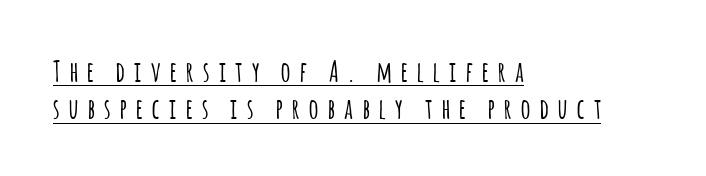
{"serif": "no", "italic": "no", "width": "condensed", "stroke_contrast": "low", "x_height": "large", "monospaced": "no", "underline": "yes", "align": "left", "line_spacing": "normal", "line_spacing_ratio": 1.28, "letter_spacing": "wide", "letter_spacing_em": 0.33, "glyph_px": 29}
